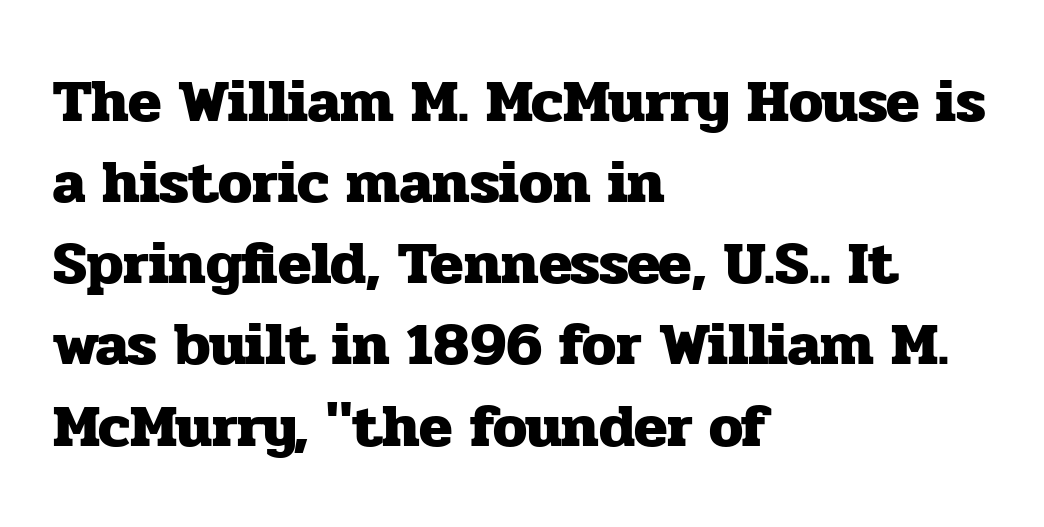
{"serif": "yes", "italic": "no", "bold": "yes", "weight": "heavy", "width": "normal", "stroke_contrast": "low", "x_height": "medium", "monospaced": "no", "underline": "no", "align": "left", "line_spacing": "normal", "line_spacing_ratio": 1.33, "letter_spacing": "normal", "letter_spacing_em": 0.0, "glyph_px": 61}
